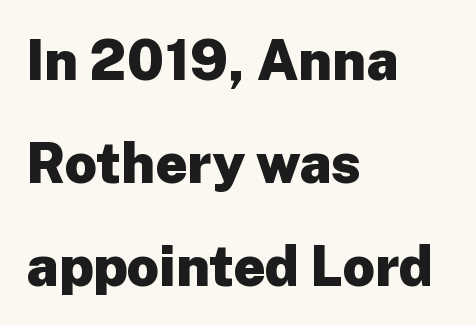
Q: Is the text bold? A: Yes.
Q: Is the text italic (slanted)? A: No, it is upright.
Q: Is the typeface a serif or a sans-serif typeface? A: Sans-serif.
Q: Is the text underlined? A: No.
Q: How is the paragraph aligned? A: Left-aligned.
Q: Is the spacing between letters normal or unusually wide? A: Normal.
Q: Width (condensed, normal, or wide)? A: Normal.
Q: Stroke contrast? A: Low.
Q: x-height? A: Medium.
Q: Monospaced? A: No.
